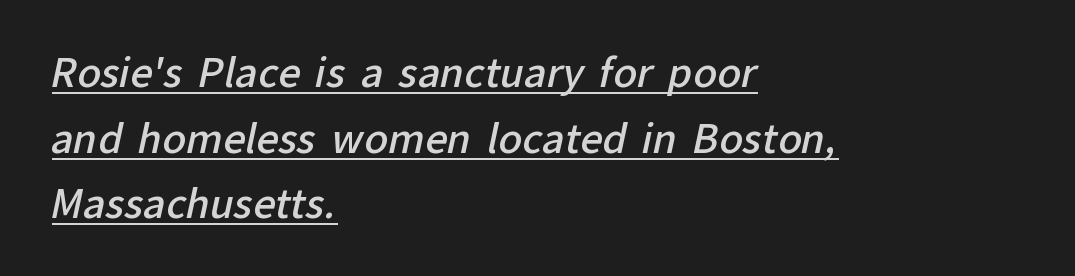
A bit beefed up — I'd call it semibold rather than bold. This block has exactly the height ordinary leading produces. Nothing unusual about the tracking: characters are spaced as the font intends. These lines stack with their left ends in a neat column. A continuous stroke trails under the words, as in a hyperlink.
